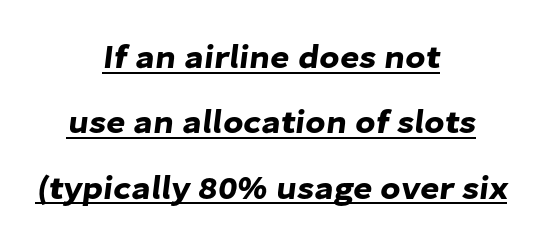
Each letter keeps its own natural width here, so spacing adapts to shape. The setting favours the middle, as headings and verse often do. Regarding leading, the lines here are spaced well apart. The letterforms sit shoulder to shoulder at normal distance. This sample carries an underscore along the baseline area.
